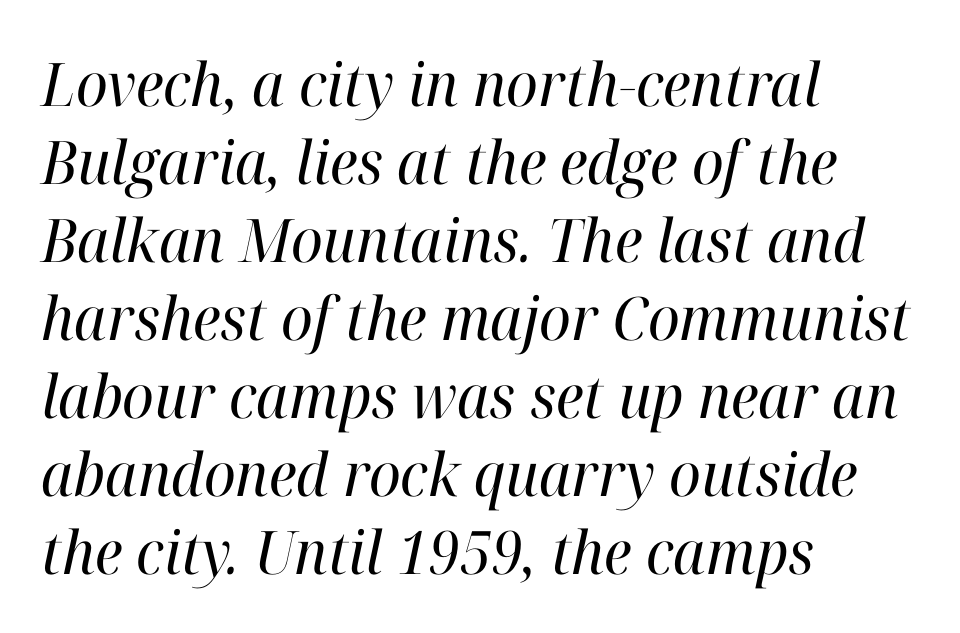
Q: Is the text bold? A: No.
Q: Is the text italic (slanted)? A: Yes, it leans right by about 12 degrees.
Q: Is the typeface a serif or a sans-serif typeface? A: Serif.
Q: Is the text underlined? A: No.
Q: How is the paragraph aligned? A: Left-aligned.
Q: Is the spacing between letters normal or unusually wide? A: Normal.
Q: Is the spacing between lines tight, normal or loose? A: Normal.
Q: Width (condensed, normal, or wide)? A: Normal.
Q: Stroke contrast? A: High.
Q: x-height? A: Medium.
Q: Monospaced? A: No.
